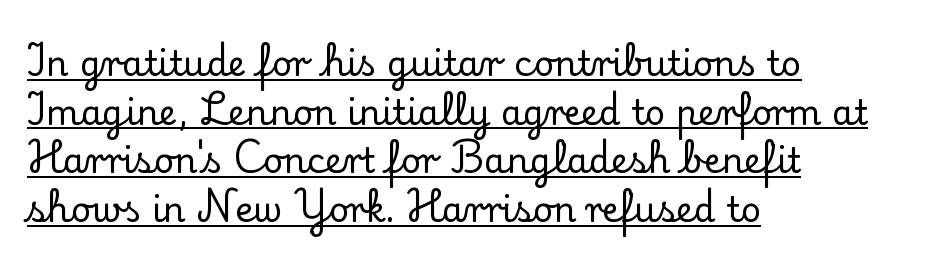
The image shows 35 px serif type, upright; set left-aligned, normal line spacing (1.39x), normal letter spacing, underlined; low stroke contrast and a small x-height.
